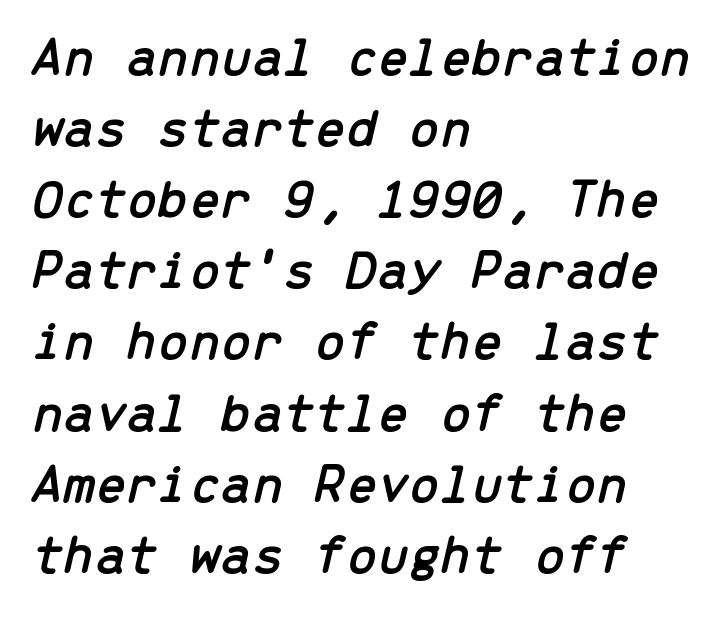
The image shows 56 px text type, italic (leaning right), monospaced; set left-aligned, normal line spacing (1.27x), normal letter spacing, not underlined; low stroke contrast and a medium x-height.
